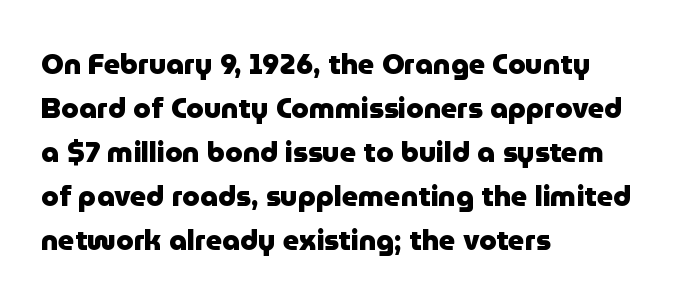
{"serif": "no", "italic": "no", "bold": "yes", "weight": "heavy", "width": "normal", "stroke_contrast": "low", "x_height": "medium", "monospaced": "no", "underline": "no", "align": "left", "line_spacing": "normal", "line_spacing_ratio": 1.57, "letter_spacing": "normal", "letter_spacing_em": 0.0, "glyph_px": 28}
